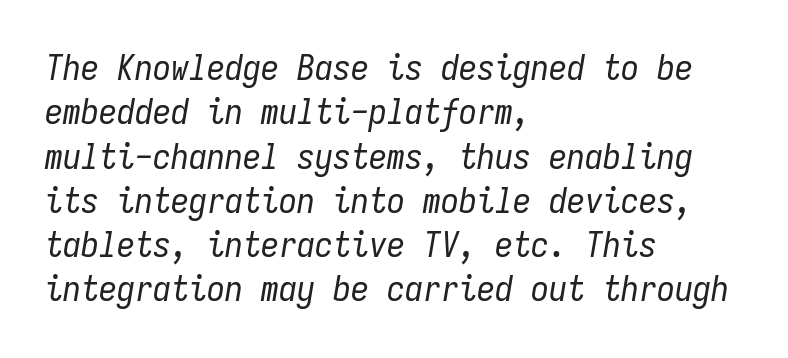
The face used here is rendered with its standard letterfit. A typesetter would call this monospace, since all characters share one set width. Designer's note — italics engaged. No letter is thick-stroked: the sample isn't bold.
